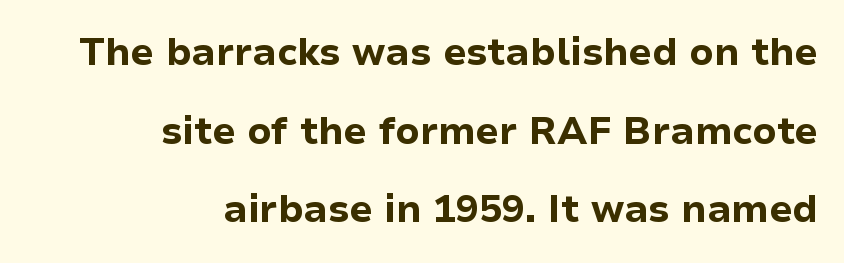
Horizontal bands of white between lines are thick stripes. The typesetter chose a ragged-left arrangement here. Character widths vary here, with narrow letters taking less room than wide ones. The lettering holds an erect, upright posture throughout. The type is set solid horizontally, with unmodified tracking. Underline: absent.
